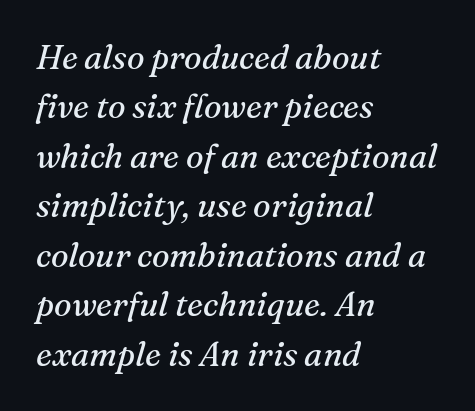
In terms of posture, this sample is oblique. Descenders hang freely into open space. Do the characters align in a grid? No, the font is proportional. The compositor pushed each line to the left boundary. Look at the tracking — it's just the regular setting, nothing added. This rendering employs a face with finishing strokes, i.e., a serif.
